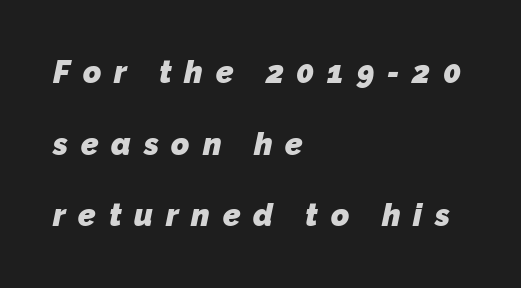
Q: Is the text bold? A: Yes.
Q: Is the typeface a serif or a sans-serif typeface? A: Sans-serif.
Q: Is the text underlined? A: No.
Q: How is the paragraph aligned? A: Left-aligned.
Q: Is the spacing between letters normal or unusually wide? A: Unusually wide.
Q: Is the spacing between lines tight, normal or loose? A: Loose.
Q: Width (condensed, normal, or wide)? A: Normal.
Q: Stroke contrast? A: Low.
Q: x-height? A: Medium.
Q: Monospaced? A: No.
